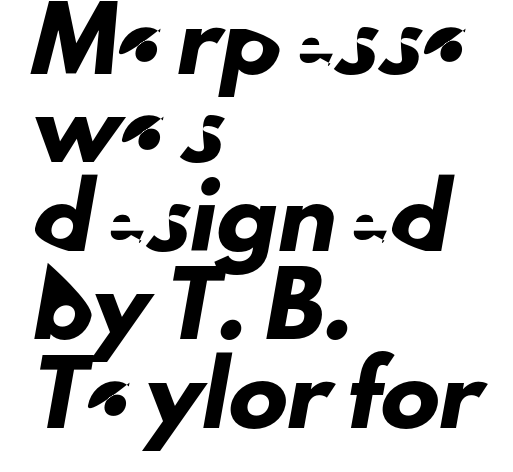
{"serif": "no", "width": "normal", "stroke_contrast": "low", "x_height": "small", "monospaced": "no", "underline": "no", "align": "left", "line_spacing": "normal", "line_spacing_ratio": 1.5, "letter_spacing": "normal", "letter_spacing_em": 0.0, "glyph_px": 59}
